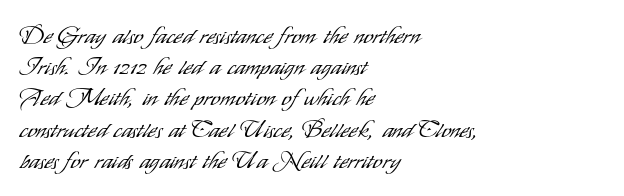
The image shows 24 px text type; set left-aligned, normal line spacing (1.3x), normal letter spacing, not underlined.
